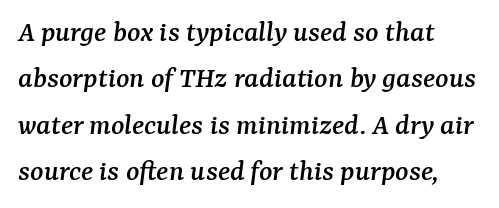
The image shows 31 px serif type, italic (leaning right); set normal line spacing (1.5x), normal letter spacing, not underlined; medium stroke contrast and a medium x-height.
